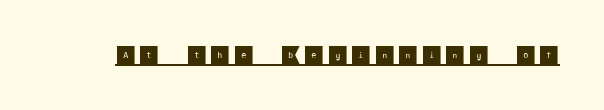
You can see a thin bar hugging the bottom of the glyphs. The letters stand straight up with perfectly vertical stems. You could only call the tracking loose — the letters float apart.
